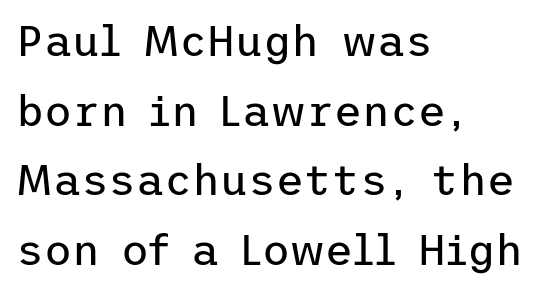
{"serif": "no", "italic": "no", "bold": "no", "weight": "regular", "width": "normal", "stroke_contrast": "low", "x_height": "medium", "underline": "no", "align": "left", "line_spacing": "normal", "line_spacing_ratio": 1.62, "letter_spacing": "normal", "letter_spacing_em": 0.0, "glyph_px": 43}
